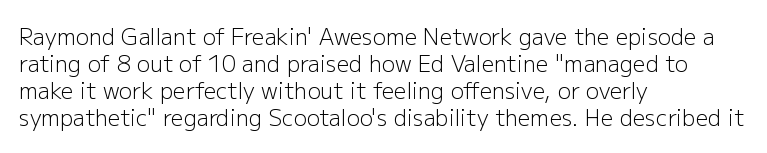
The image shows 22 px text type, upright; set left-aligned, line spacing 1.23x, normal letter spacing, not underlined.
